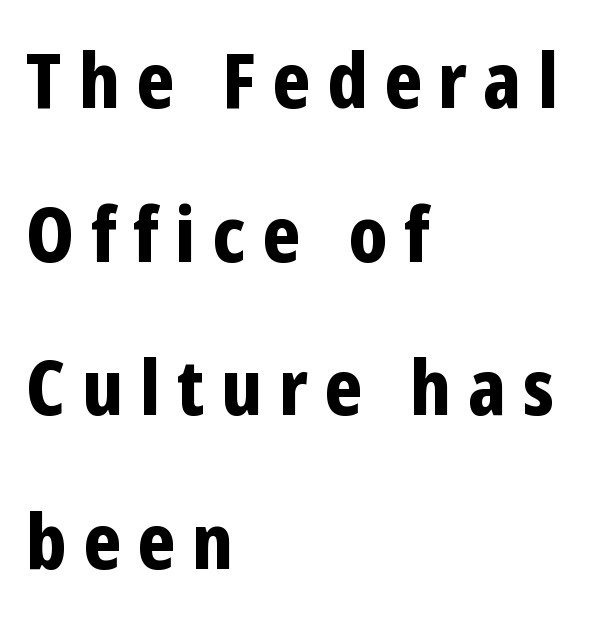
{"serif": "no", "italic": "no", "bold": "yes", "weight": "bold", "width": "condensed", "stroke_contrast": "low", "x_height": "medium", "monospaced": "no", "underline": "no", "align": "left", "line_spacing": "loose", "line_spacing_ratio": 2.02, "letter_spacing": "wide", "letter_spacing_em": 0.22, "glyph_px": 76}
